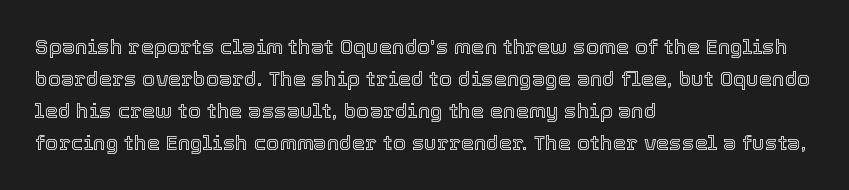
The image shows 21 px text type, upright; set left-aligned, normal line spacing (1.52x), normal letter spacing, not underlined.
